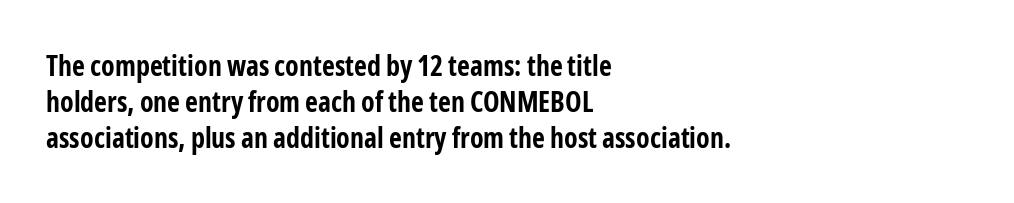
{"serif": "no", "italic": "no", "bold": "yes", "weight": "bold", "width": "condensed", "stroke_contrast": "low", "x_height": "medium", "monospaced": "no", "underline": "no", "align": "left", "line_spacing": "normal", "line_spacing_ratio": 1.28, "letter_spacing": "normal", "letter_spacing_em": 0.0, "glyph_px": 28}
